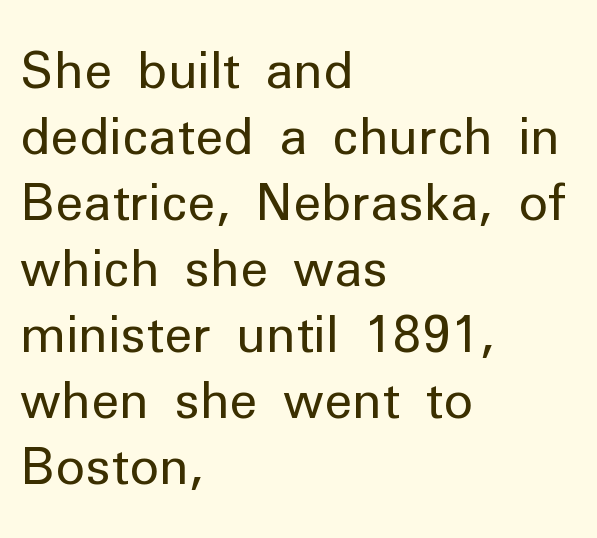
Q: Is the text bold? A: No.
Q: Is the text italic (slanted)? A: No, it is upright.
Q: Is the typeface a serif or a sans-serif typeface? A: Sans-serif.
Q: Is the text underlined? A: No.
Q: How is the paragraph aligned? A: Left-aligned.
Q: Is the spacing between letters normal or unusually wide? A: Normal.
Q: Is the spacing between lines tight, normal or loose? A: Normal.
Q: Width (condensed, normal, or wide)? A: Normal.
Q: Stroke contrast? A: Low.
Q: x-height? A: Medium.
Q: Monospaced? A: No.
